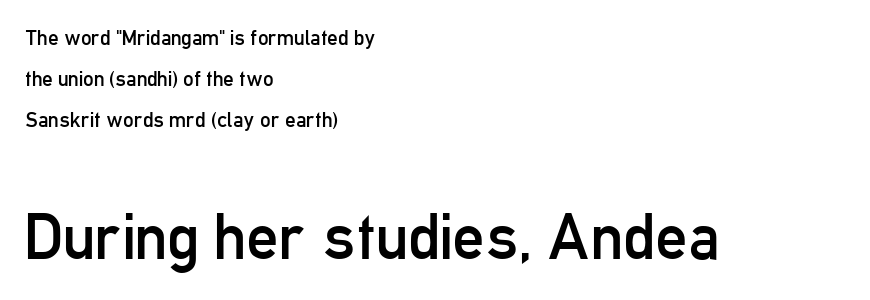
{"serif": "no", "italic": "no", "bold": "no", "weight": "regular", "width": "condensed", "stroke_contrast": "low", "x_height": "medium", "monospaced": "no", "underline": "no", "align": "left", "line_spacing": "loose", "line_spacing_ratio": 1.95, "letter_spacing": "normal", "letter_spacing_em": 0.0, "larger_block": "second", "size_ratio": 3.05, "glyph_px": 64}
